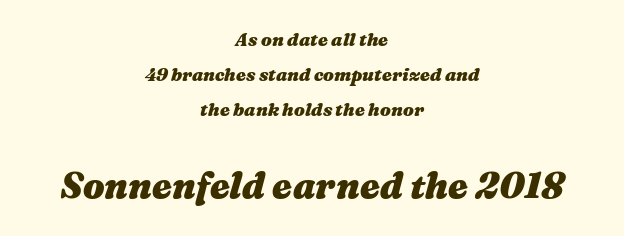
Nobody drew a line under any word here. A typesetter would call this zero additional tracking. The paragraph shown floats in the horizontal middle. Is the type slanted? Yes — the strokes lean at a clear angle. Each new line begins a long way beneath the previous one.
